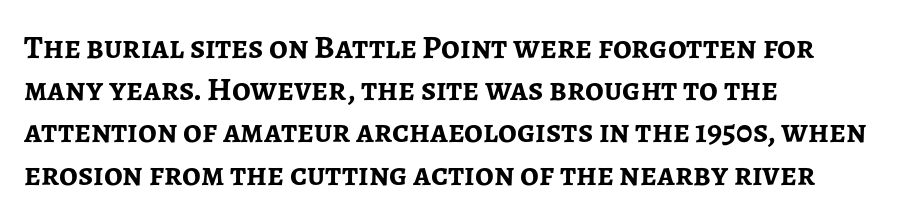
Q: Is the text bold? A: Yes.
Q: Is the text italic (slanted)? A: No, it is upright.
Q: Is the typeface a serif or a sans-serif typeface? A: Sans-serif.
Q: Is the text underlined? A: No.
Q: How is the paragraph aligned? A: Left-aligned.
Q: Is the spacing between letters normal or unusually wide? A: Normal.
Q: Is the spacing between lines tight, normal or loose? A: Normal.
Q: Width (condensed, normal, or wide)? A: Normal.
Q: Stroke contrast? A: Low.
Q: x-height? A: Medium.
Q: Monospaced? A: No.
